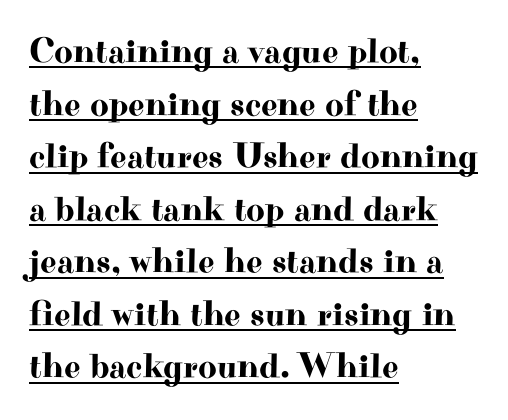
The image shows 36 px wide serif type, upright; set left-aligned, normal line spacing (1.46x), normal letter spacing, underlined; high stroke contrast and a small x-height.
